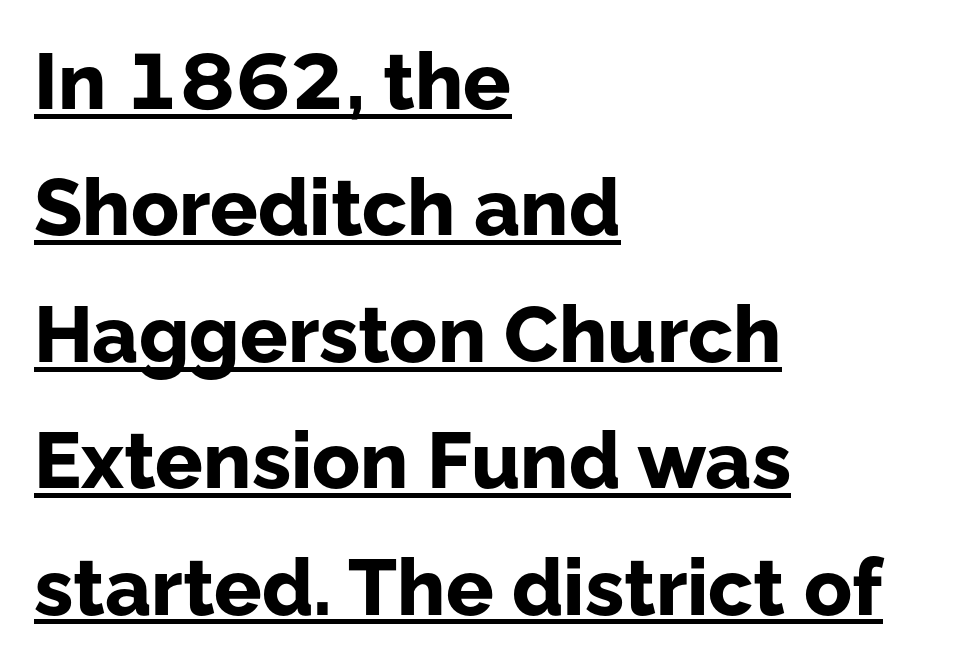
Q: Is the text bold? A: Yes.
Q: Is the text italic (slanted)? A: No, it is upright.
Q: Is the typeface a serif or a sans-serif typeface? A: Sans-serif.
Q: Is the text underlined? A: Yes.
Q: How is the paragraph aligned? A: Left-aligned.
Q: Is the spacing between letters normal or unusually wide? A: Normal.
Q: Is the spacing between lines tight, normal or loose? A: Normal.
Q: Width (condensed, normal, or wide)? A: Normal.
Q: Stroke contrast? A: Low.
Q: x-height? A: Medium.
Q: Monospaced? A: No.
